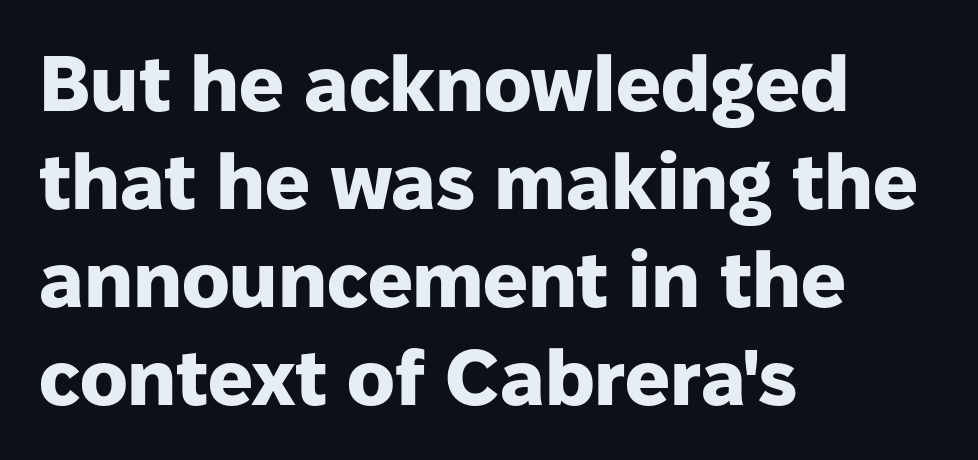
The image shows 79 px heavy sans-serif type, upright; set left-aligned, line spacing 1.24x, normal letter spacing, not underlined; low stroke contrast and a medium x-height.
